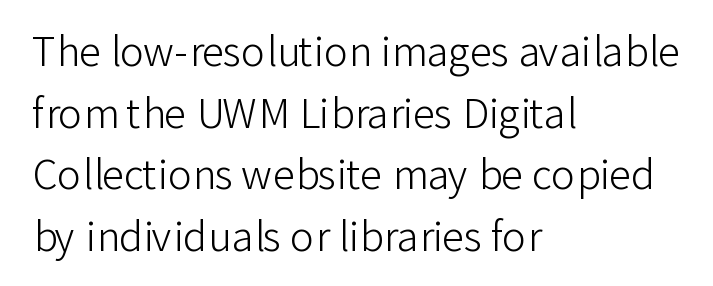
{"serif": "no", "italic": "no", "bold": "no", "weight": "light", "width": "normal", "stroke_contrast": "low", "x_height": "medium", "monospaced": "no", "underline": "no", "align": "left", "line_spacing": "normal", "line_spacing_ratio": 1.54, "letter_spacing": "normal", "letter_spacing_em": 0.0, "glyph_px": 40}
